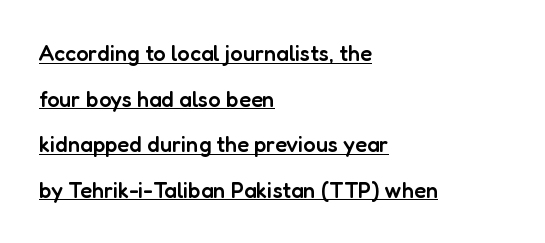
The face used here is rendered with its standard letterfit. Notice how the passage keeps a crisp vertical edge on the left only. Rows of type keep a wide berth in the vertical direction. Does the weight exceed regular? Yes, but only to semibold. Is there an underline? Yes — a line sits under the letters.
